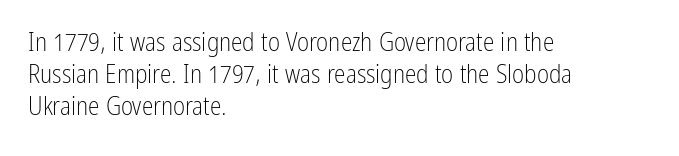
The passage shown is not underscored anywhere. Words appear dense and cohesive because spacing is normal. Alignment: flush left. Unlike italic type, these characters show no tilt at all.
